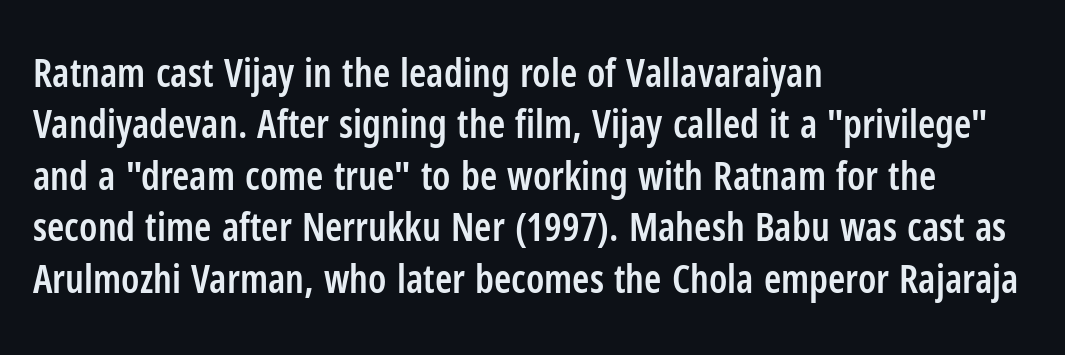
{"serif": "no", "italic": "no", "bold": "semi", "weight": "semibold", "width": "condensed", "stroke_contrast": "low", "x_height": "medium", "monospaced": "no", "underline": "no", "align": "left", "line_spacing": "normal", "line_spacing_ratio": 1.32, "letter_spacing": "normal", "letter_spacing_em": 0.0, "glyph_px": 39}
